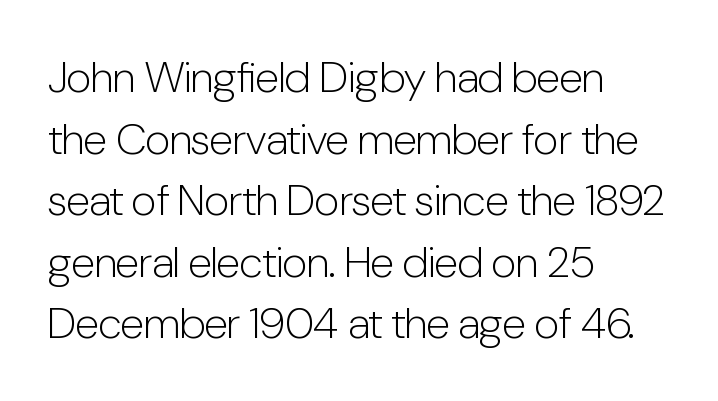
Q: Is the text bold? A: No.
Q: Is the text italic (slanted)? A: No, it is upright.
Q: Is the typeface a serif or a sans-serif typeface? A: Sans-serif.
Q: Is the text underlined? A: No.
Q: How is the paragraph aligned? A: Left-aligned.
Q: Is the spacing between letters normal or unusually wide? A: Normal.
Q: Is the spacing between lines tight, normal or loose? A: Normal.
Q: Width (condensed, normal, or wide)? A: Condensed.
Q: Stroke contrast? A: Low.
Q: x-height? A: Medium.
Q: Monospaced? A: No.
